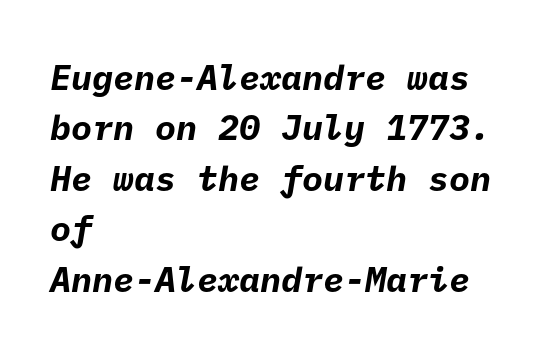
Grotesque or geometric, the face here clearly has no serifs. Horizontally, the lines are justified to the leading edge only. Underline: absent. The rows are spaced the way most documents space them. Each word holds together tightly as a unit, with standard inter-letter gaps. A dark, heavy texture on the line: the type is bold.
